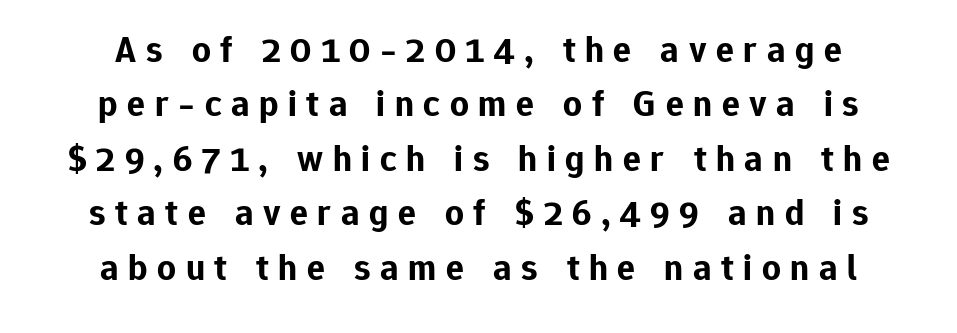
{"serif": "no", "italic": "no", "bold": "yes", "weight": "bold", "width": "normal", "stroke_contrast": "low", "x_height": "medium", "monospaced": "no", "underline": "no", "line_spacing": "normal", "line_spacing_ratio": 1.47, "letter_spacing": "wide", "letter_spacing_em": 0.26, "glyph_px": 37}
